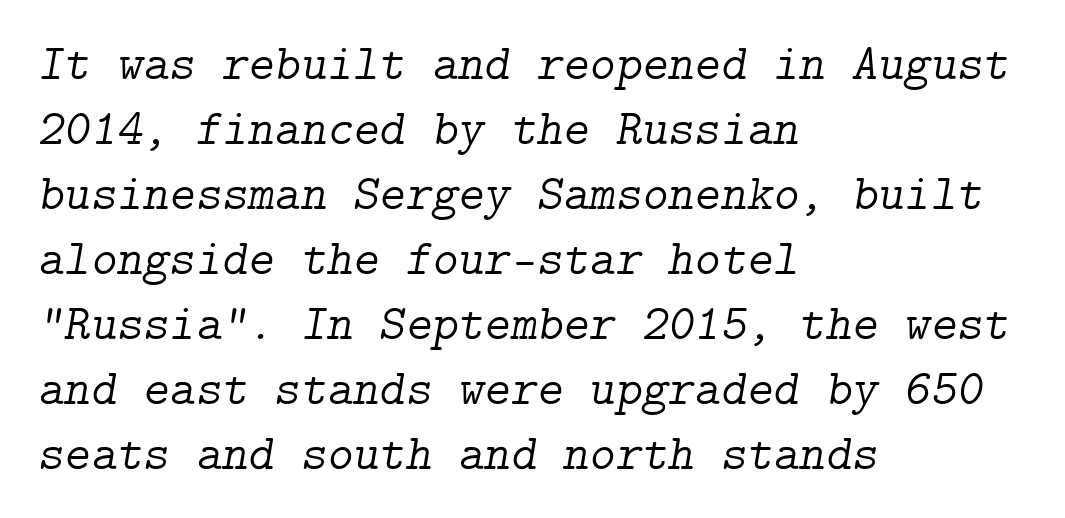
Stroke thickness stays within the range of a standard reading face or lighter. This rendering employs a face with finishing strokes, i.e., a serif. The gap between lines stays unmarked. The typography opts for an oblique posture over an upright one.
